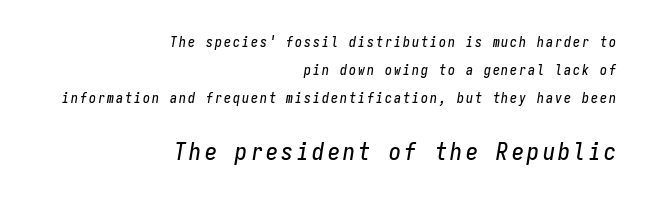
The lines in this sample share a right terminus and differ only in where they begin. The second block has been scaled up relative to the first. Has an underline been added? It has not. The block of text is sparse from top to bottom, with ample space between rows. It's the slanting kind of type.
